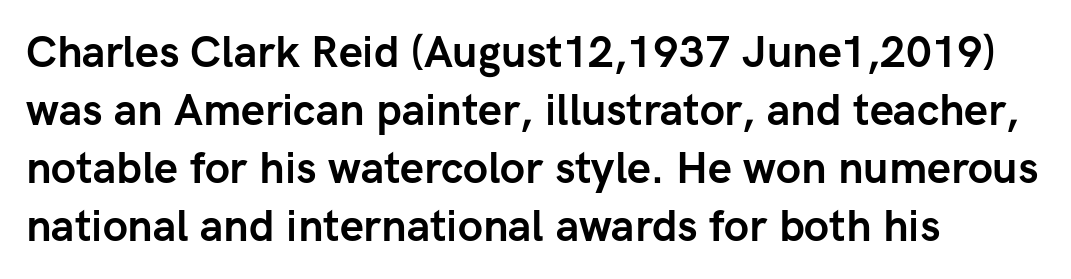
Do the letters lean? They stand straight. Each word holds together tightly as a unit, with standard inter-letter gaps. The lines in this sample share a left origin and differ only in where they stop. The face used here has the dense, thick strokes of a bold. Is this a sans? Yes — the strokes have no serifs. The rendering uses natural spacing where letterforms have individual widths.
